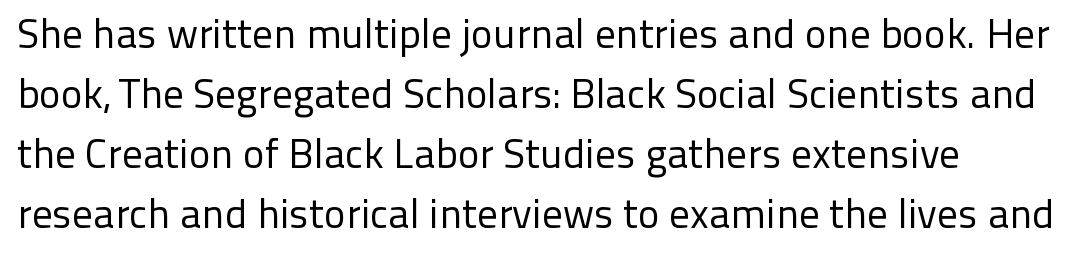
{"serif": "no", "italic": "no", "bold": "no", "weight": "regular", "width": "normal", "stroke_contrast": "low", "x_height": "medium", "monospaced": "no", "underline": "no", "align": "left", "line_spacing": "normal", "line_spacing_ratio": 1.46, "letter_spacing": "normal", "letter_spacing_em": 0.0, "glyph_px": 41}
